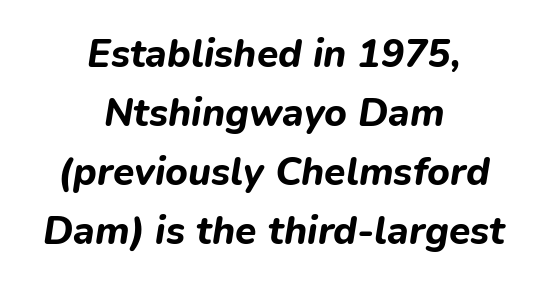
The image shows 39 px bold type, italic (leaning right); set centered, normal line spacing (1.51x), normal letter spacing, not underlined; low stroke contrast and a medium x-height.
